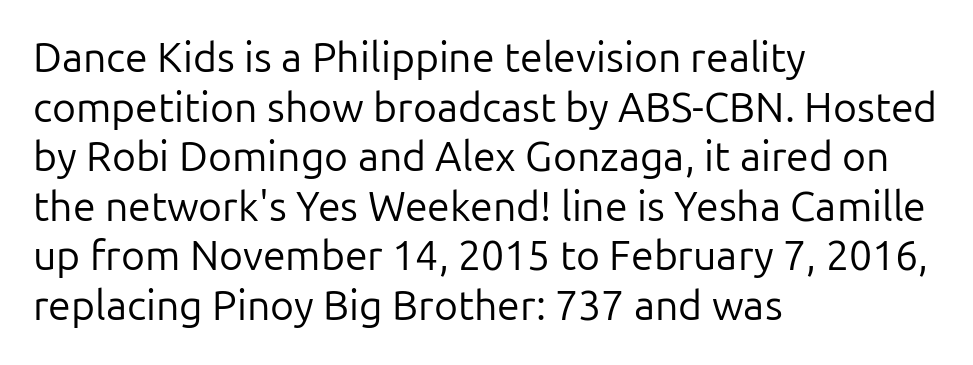
Tall strokes in this sample are plumb rather than angled. Are there feet on the stems? There aren't — it's a sans. The strokes are not fattened; the text isn't bold. The strip under each line holds only bare page. Observe the ordinary spacing: letters are neighbours, not strangers. The face used here is proportionally spaced, like ordinary book or web type.
